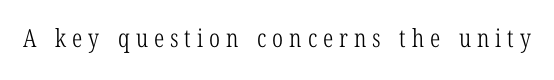
Q: Is the text bold? A: No.
Q: Is the text underlined? A: No.
Q: Is the spacing between letters normal or unusually wide? A: Unusually wide.
